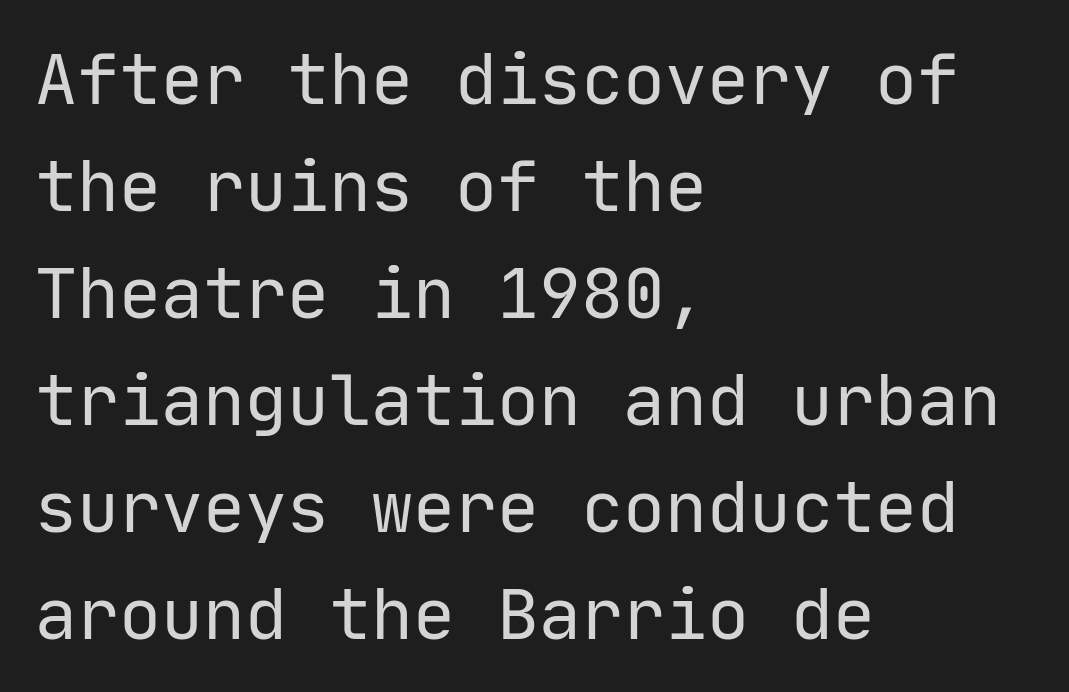
The image shows 70 px regular-weight sans-serif type, upright, monospaced; set left-aligned, normal line spacing (1.53x), normal letter spacing, not underlined; low stroke contrast and a medium x-height.
